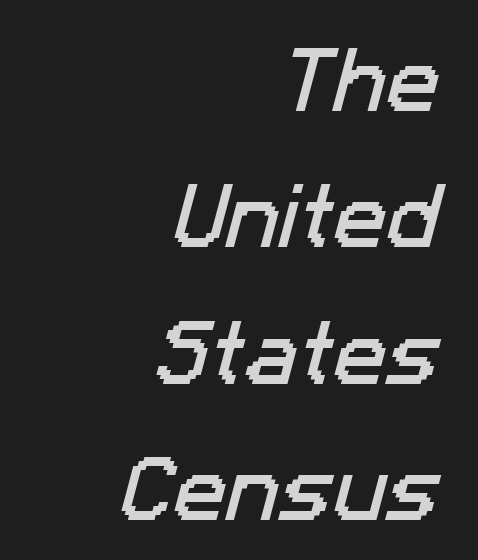
{"serif": "no", "width": "normal", "stroke_contrast": "low", "x_height": "medium", "monospaced": "no", "underline": "no", "align": "right", "line_spacing": "loose", "line_spacing_ratio": 1.92, "letter_spacing": "normal", "letter_spacing_em": 0.0, "glyph_px": 71}
